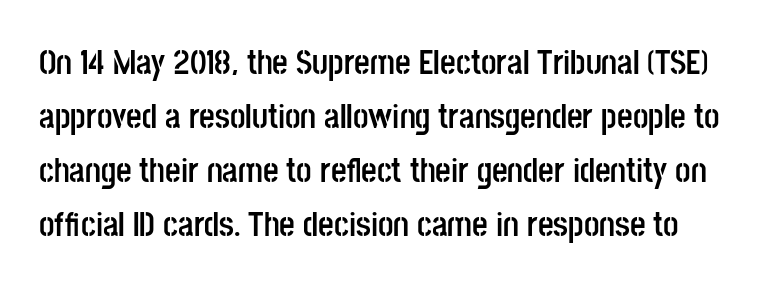
Q: Is the text bold? A: Yes.
Q: Is the text italic (slanted)? A: No, it is upright.
Q: Is the typeface a serif or a sans-serif typeface? A: Sans-serif.
Q: Is the text underlined? A: No.
Q: Is the spacing between letters normal or unusually wide? A: Normal.
Q: Is the spacing between lines tight, normal or loose? A: Normal.
Q: Width (condensed, normal, or wide)? A: Condensed.
Q: Stroke contrast? A: Low.
Q: x-height? A: Large.
Q: Monospaced? A: No.
